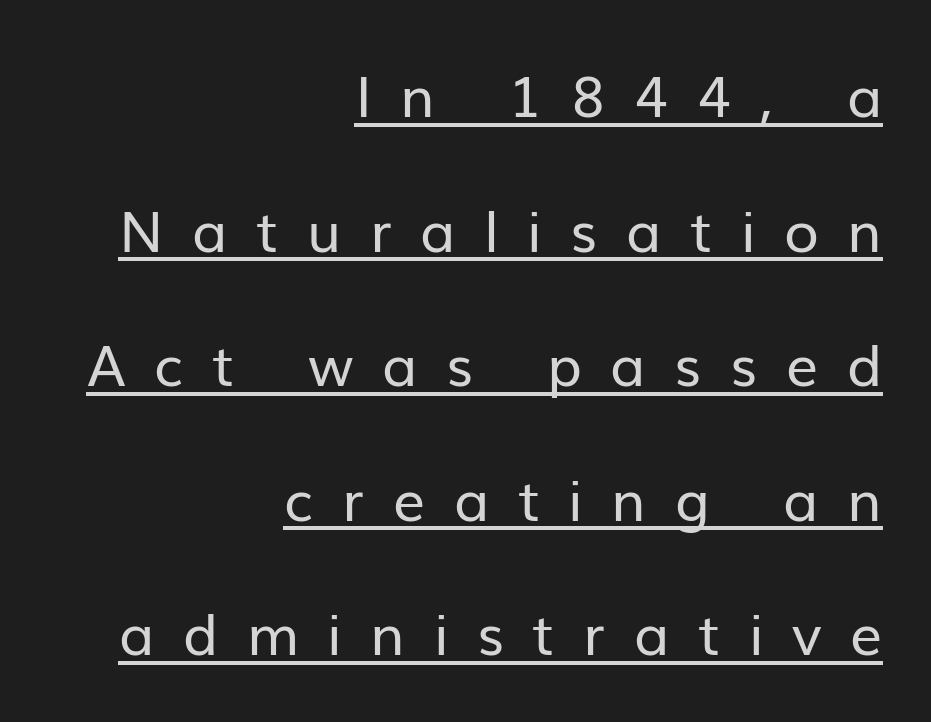
The image shows 57 px regular-weight sans-serif type, upright; set right-aligned, loose line spacing (2.36x), unusually wide letter spacing (+0.5 em), underlined; low stroke contrast and a medium x-height.
